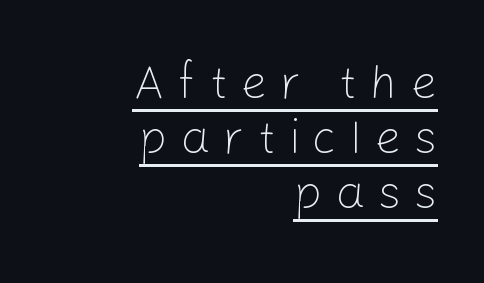
{"serif": "no", "italic": "no", "bold": "no", "weight": "light", "width": "normal", "stroke_contrast": "low", "x_height": "medium", "monospaced": "no", "underline": "yes", "align": "right", "line_spacing_ratio": 1.17, "letter_spacing": "wide", "letter_spacing_em": 0.27, "glyph_px": 47}
